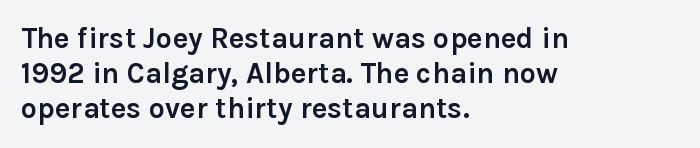
Q: Is the text bold? A: Yes.
Q: Is the text italic (slanted)? A: No, it is upright.
Q: Is the typeface a serif or a sans-serif typeface? A: Sans-serif.
Q: Is the text underlined? A: No.
Q: How is the paragraph aligned? A: Left-aligned.
Q: Is the spacing between letters normal or unusually wide? A: Normal.
Q: Width (condensed, normal, or wide)? A: Normal.
Q: Stroke contrast? A: Low.
Q: x-height? A: Medium.
Q: Monospaced? A: No.
